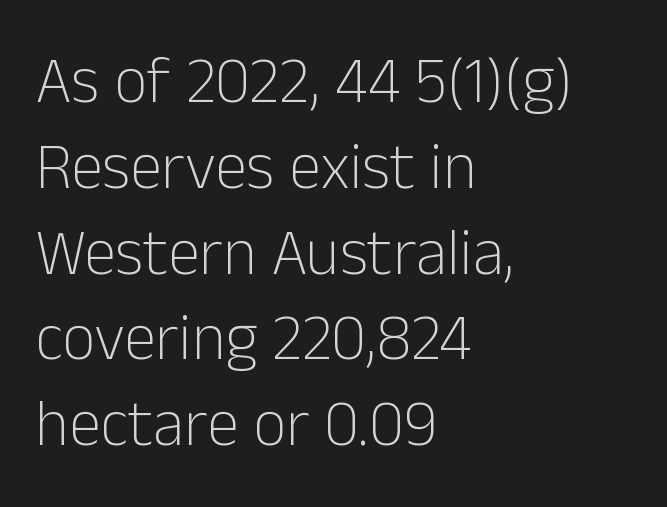
Q: Is the text bold? A: No.
Q: Is the text italic (slanted)? A: No, it is upright.
Q: Is the typeface a serif or a sans-serif typeface? A: Sans-serif.
Q: Is the text underlined? A: No.
Q: How is the paragraph aligned? A: Left-aligned.
Q: Is the spacing between letters normal or unusually wide? A: Normal.
Q: Is the spacing between lines tight, normal or loose? A: Normal.
Q: Width (condensed, normal, or wide)? A: Normal.
Q: Stroke contrast? A: Low.
Q: x-height? A: Medium.
Q: Monospaced? A: No.
